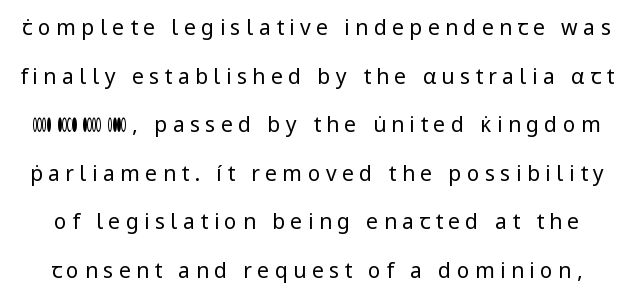
Q: Is the text bold? A: No.
Q: Is the text italic (slanted)? A: No, it is upright.
Q: Is the text underlined? A: No.
Q: Is the spacing between letters normal or unusually wide? A: Unusually wide.
Q: Is the spacing between lines tight, normal or loose? A: Loose.
